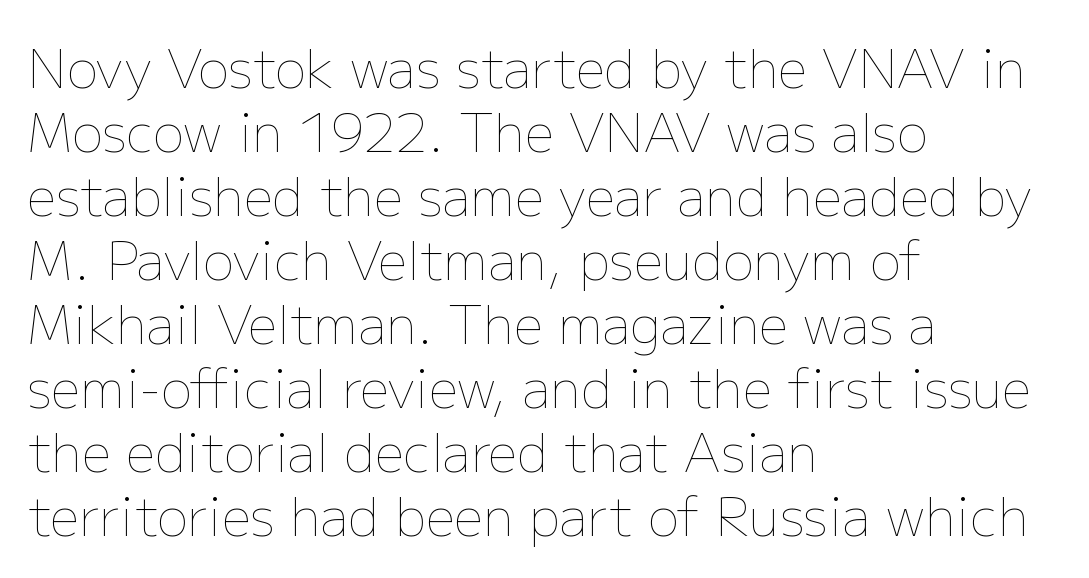
The image shows 52 px thin type, upright; set left-aligned, line spacing 1.23x, normal letter spacing, not underlined; low stroke contrast and a medium x-height.
